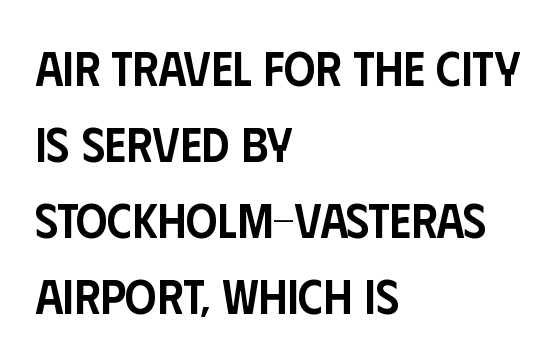
The rendering keeps characters at their native spacing. Descender tails drop into unmarked territory. The face used here is proportionally spaced, like ordinary book or web type. The lettering holds an erect, upright posture throughout. Vertical spacing — default.
